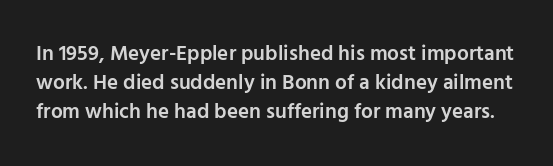
Designer's note — italics off, roman on. Descenders hang freely into open space. There is no visible air inserted between adjacent glyphs. In terms of leading, this rendering sits right in the middle. Does the weight exceed regular? Yes, but only to semibold.
